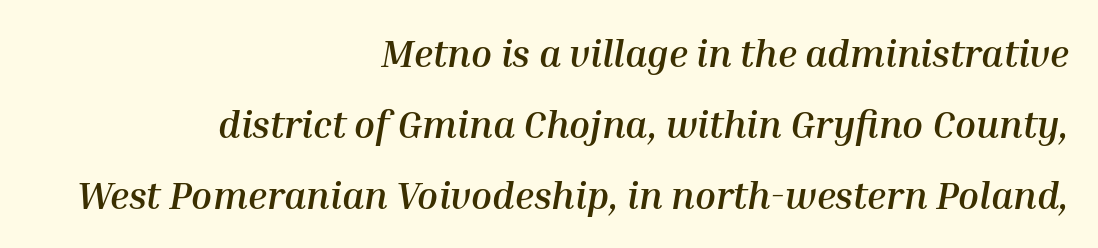
{"italic": "yes", "lean": "right", "slant_degrees": 10, "bold": "yes", "weight": "semibold", "width": "normal", "stroke_contrast": "medium", "x_height": "medium", "monospaced": "no", "underline": "no", "align": "right", "line_spacing_ratio": 1.87, "letter_spacing": "normal", "letter_spacing_em": 0.0, "glyph_px": 38}
